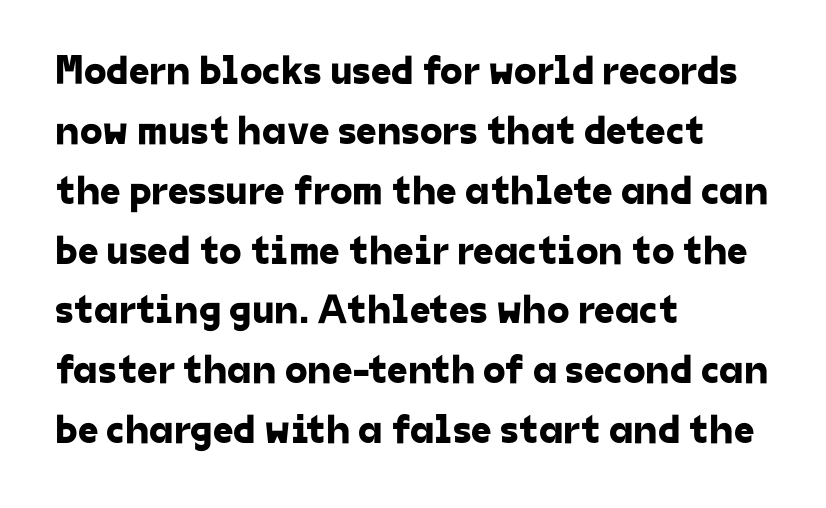
{"serif": "no", "width": "normal", "stroke_contrast": "low", "x_height": "medium", "monospaced": "no", "underline": "no", "align": "left", "line_spacing": "normal", "line_spacing_ratio": 1.46, "letter_spacing": "normal", "letter_spacing_em": 0.0, "glyph_px": 41}
